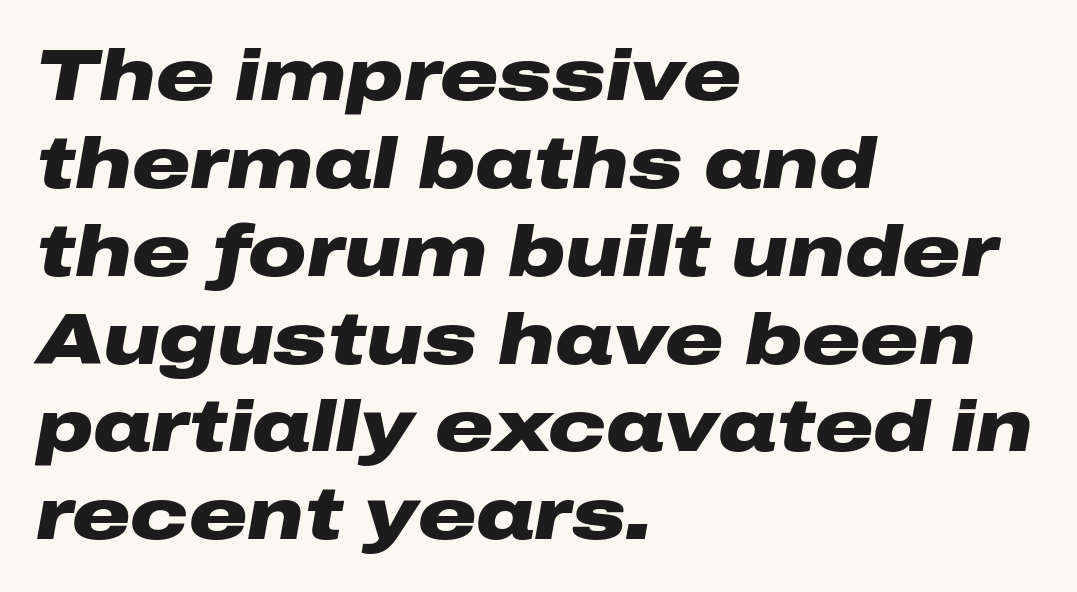
Heft: maximum for text — a bold. A typesetter would call this proportional, since set widths differ per character. Line starts are locked; line ends wander. There is no visible air inserted between adjacent glyphs. Descenders hang freely into open space. This sample uses an oblique cut, with every glyph tilted off the vertical.
